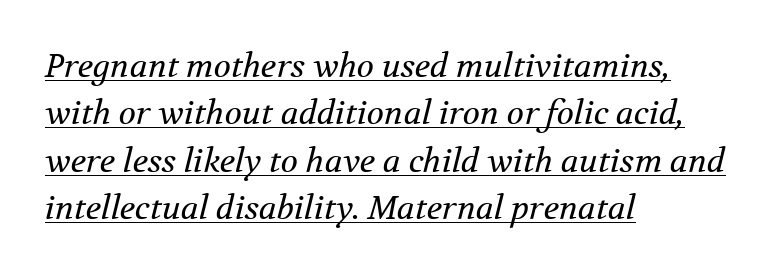
Q: Is the text bold? A: No.
Q: Is the text italic (slanted)? A: Yes, it leans right by about 12 degrees.
Q: Is the typeface a serif or a sans-serif typeface? A: Serif.
Q: Is the text underlined? A: Yes.
Q: How is the paragraph aligned? A: Left-aligned.
Q: Is the spacing between letters normal or unusually wide? A: Normal.
Q: Is the spacing between lines tight, normal or loose? A: Normal.
Q: Width (condensed, normal, or wide)? A: Normal.
Q: Stroke contrast? A: Medium.
Q: x-height? A: Medium.
Q: Monospaced? A: No.
